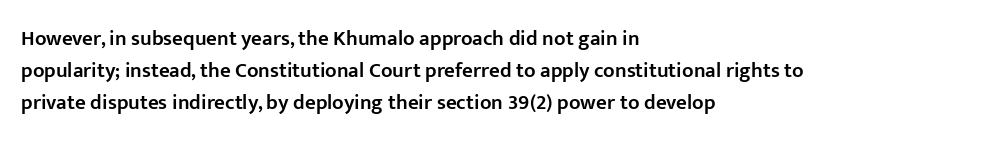
{"italic": "no", "bold": "semi", "underline": "no", "align": "left", "line_spacing": "normal", "line_spacing_ratio": 1.53, "letter_spacing": "normal", "letter_spacing_em": 0.0, "glyph_px": 21}
